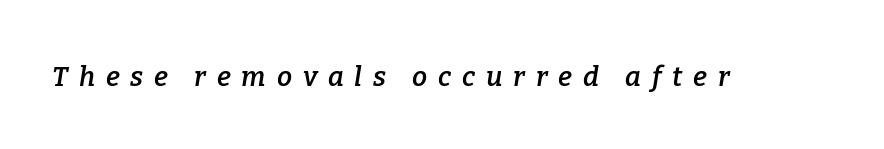
{"italic": "yes", "lean": "right", "slant_degrees": 9, "bold": "semi", "underline": "no", "letter_spacing": "wide", "letter_spacing_em": 0.4, "glyph_px": 27}
